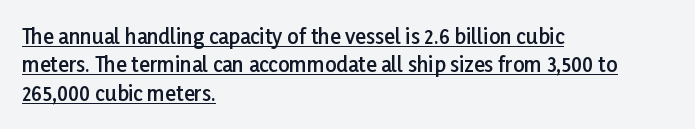
Quick note: interline space is typical. This sample carries an underscore along the baseline area. The rendering keeps characters at their native spacing. The face used here is a semibold: visibly heavier than regular, lighter than bold. Casual observation: everything's shoved over to the left.
